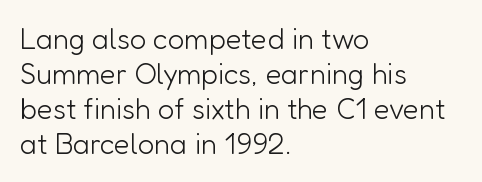
Only glyphs here, with clear space below each row. The typesetter chose a ragged-right arrangement here. This sample has the flowing, uneven cadence of proportional lettering. This sample uses plain, unmodified letter spacing.
